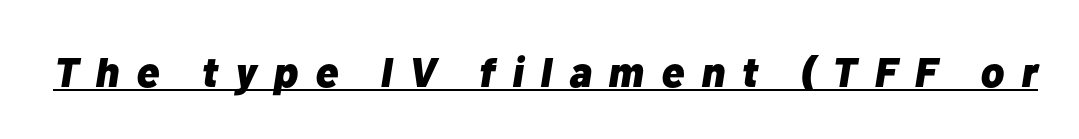
Character widths vary here, with narrow letters taking less room than wide ones. The rendered words wear a rule along their underside. The glyphs look as if they've been sheared to an angle. On the weight axis this lands at bold, roughly 700. Caption: expanded tracking, letters set apart.
